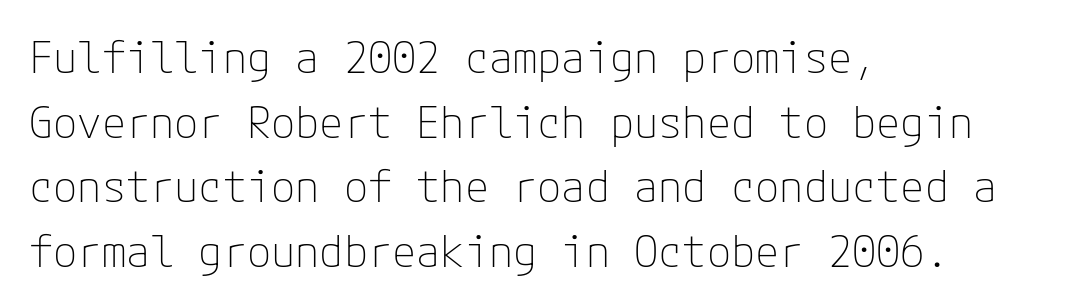
Q: Is the text bold? A: No.
Q: Is the text italic (slanted)? A: No, it is upright.
Q: Is the typeface a serif or a sans-serif typeface? A: Sans-serif.
Q: Is the text underlined? A: No.
Q: How is the paragraph aligned? A: Left-aligned.
Q: Is the spacing between letters normal or unusually wide? A: Normal.
Q: Is the spacing between lines tight, normal or loose? A: Normal.
Q: Width (condensed, normal, or wide)? A: Normal.
Q: Stroke contrast? A: Low.
Q: x-height? A: Medium.
